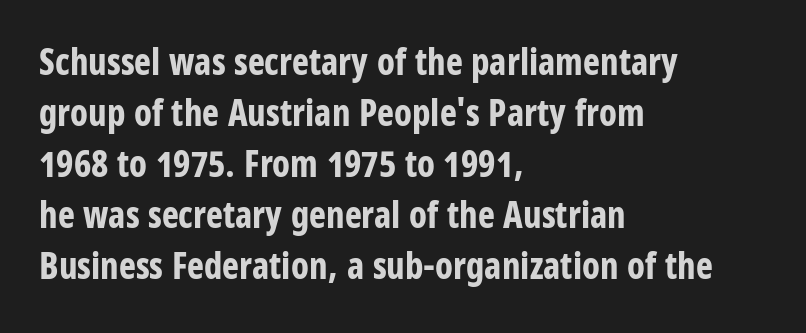
Q: Is the text bold? A: Yes.
Q: Is the text italic (slanted)? A: No, it is upright.
Q: Is the typeface a serif or a sans-serif typeface? A: Sans-serif.
Q: Is the text underlined? A: No.
Q: How is the paragraph aligned? A: Left-aligned.
Q: Is the spacing between letters normal or unusually wide? A: Normal.
Q: Is the spacing between lines tight, normal or loose? A: Normal.
Q: Width (condensed, normal, or wide)? A: Condensed.
Q: Stroke contrast? A: Low.
Q: x-height? A: Large.
Q: Monospaced? A: No.
